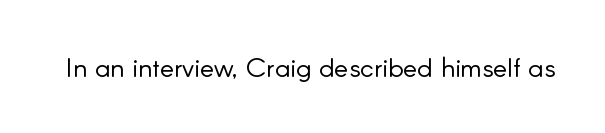
{"italic": "no", "bold": "no", "underline": "no", "letter_spacing": "normal", "letter_spacing_em": 0.0, "glyph_px": 27}
